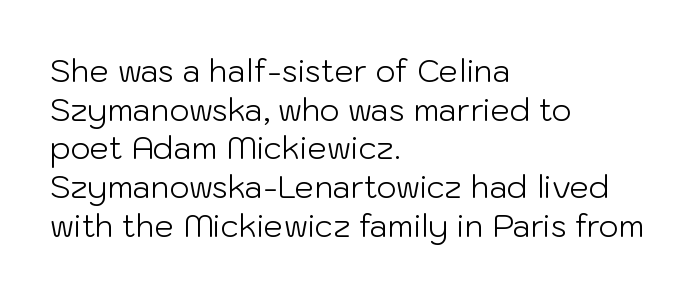
Q: Is the text bold? A: No.
Q: Is the text italic (slanted)? A: No, it is upright.
Q: Is the typeface a serif or a sans-serif typeface? A: Sans-serif.
Q: Is the text underlined? A: No.
Q: How is the paragraph aligned? A: Left-aligned.
Q: Is the spacing between letters normal or unusually wide? A: Normal.
Q: Is the spacing between lines tight, normal or loose? A: Normal.
Q: Width (condensed, normal, or wide)? A: Normal.
Q: Stroke contrast? A: Low.
Q: x-height? A: Medium.
Q: Monospaced? A: No.
